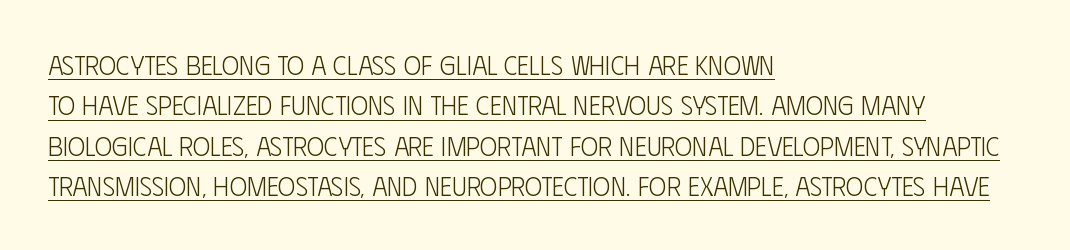
The image shows 26 px text type, upright; set left-aligned, normal line spacing (1.55x), normal letter spacing, underlined.
